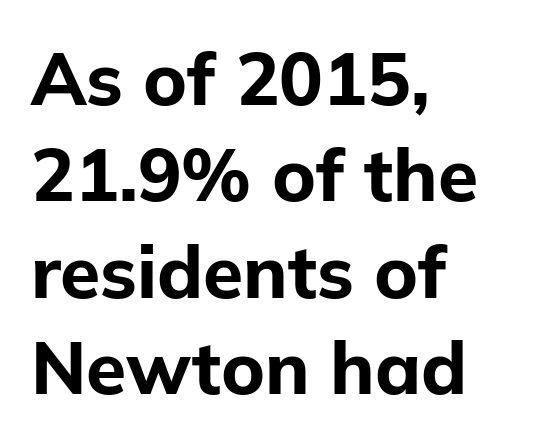
I'd call this a sans setting — the letters go barefoot. Think of a printed novel: that variable character pitch is what you see here. Glance below the letters and you will spot only blank space. Characters remain perfectly vertical along every line.
